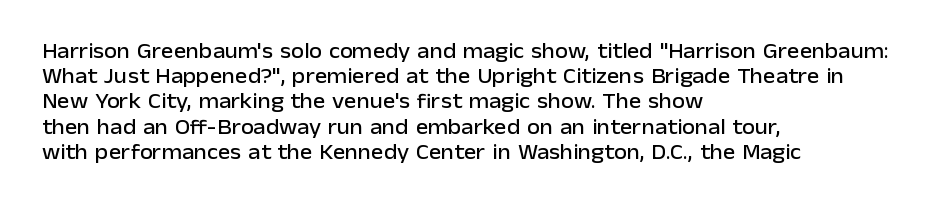
Q: Is the text italic (slanted)? A: No, it is upright.
Q: Is the text underlined? A: No.
Q: How is the paragraph aligned? A: Left-aligned.
Q: Is the spacing between letters normal or unusually wide? A: Normal.
